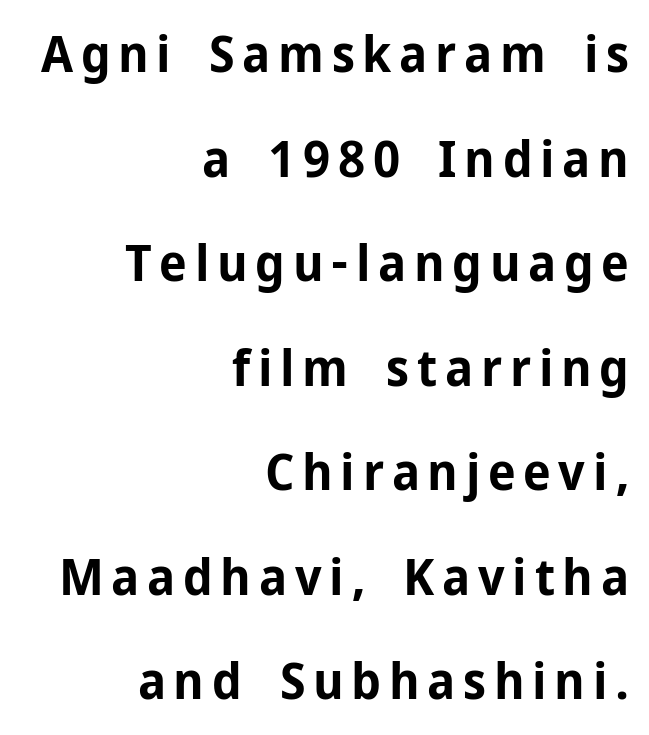
{"serif": "no", "italic": "no", "bold": "yes", "weight": "bold", "width": "normal", "stroke_contrast": "low", "x_height": "medium", "monospaced": "no", "underline": "no", "align": "right", "line_spacing": "loose", "line_spacing_ratio": 2.05, "glyph_px": 51}
